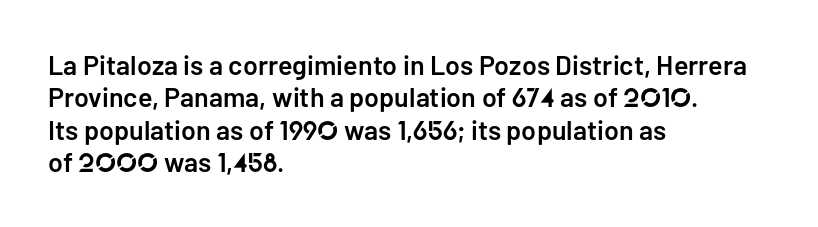
Beneath every word, the page is bare. A somewhat darkened texture: the type is semibold rather than bold. The axis of the letterforms is exactly vertical. Words appear dense and cohesive because spacing is normal.
